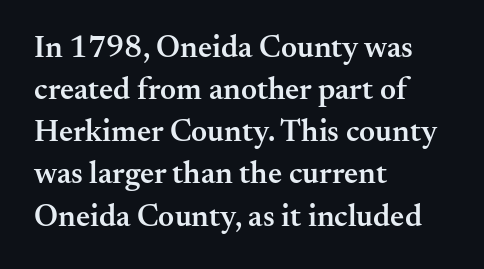
{"serif": "yes", "italic": "no", "bold": "semi", "weight": "semibold", "width": "normal", "stroke_contrast": "medium", "x_height": "small", "monospaced": "no", "underline": "no", "align": "left", "line_spacing": "normal", "line_spacing_ratio": 1.36, "letter_spacing": "normal", "letter_spacing_em": 0.0, "glyph_px": 31}
